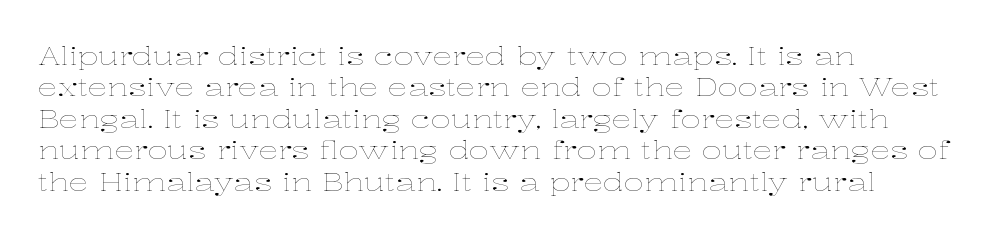
No letter is thick-stroked: the sample isn't bold. This is roman type, the default non-slanted kind. One glance says typical: line gaps are just what's usual. Plain, unruled lines of type. This sample is left-justified, so line endings fall wherever the words run out.
